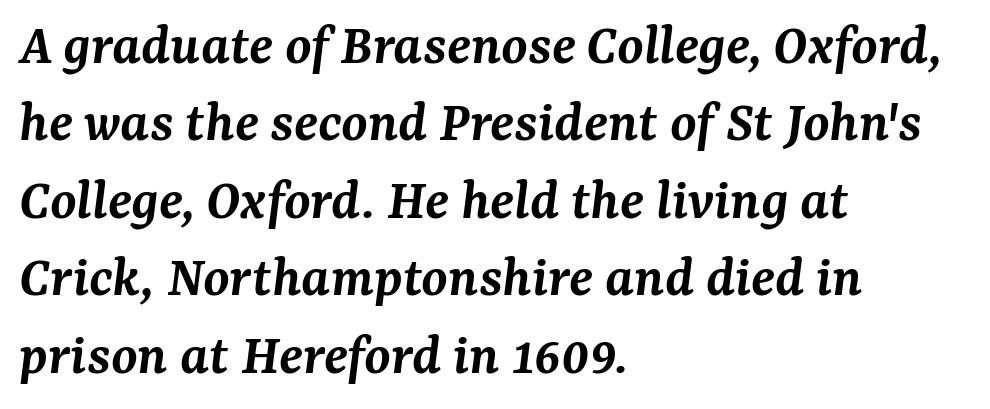
Q: Is the text bold? A: Semi-bold.
Q: Is the text italic (slanted)? A: Yes, it leans right by about 7 degrees.
Q: Is the typeface a serif or a sans-serif typeface? A: Serif.
Q: Is the text underlined? A: No.
Q: How is the paragraph aligned? A: Left-aligned.
Q: Is the spacing between letters normal or unusually wide? A: Normal.
Q: Is the spacing between lines tight, normal or loose? A: Normal.
Q: Width (condensed, normal, or wide)? A: Normal.
Q: Stroke contrast? A: Medium.
Q: x-height? A: Medium.
Q: Monospaced? A: No.
